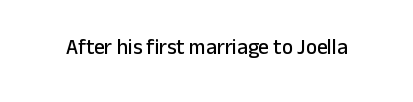
Every character sits straight up, as roman type does. The string is rendered with underlining switched off. Students, note that the glyphs here touch the page at normal intervals.
